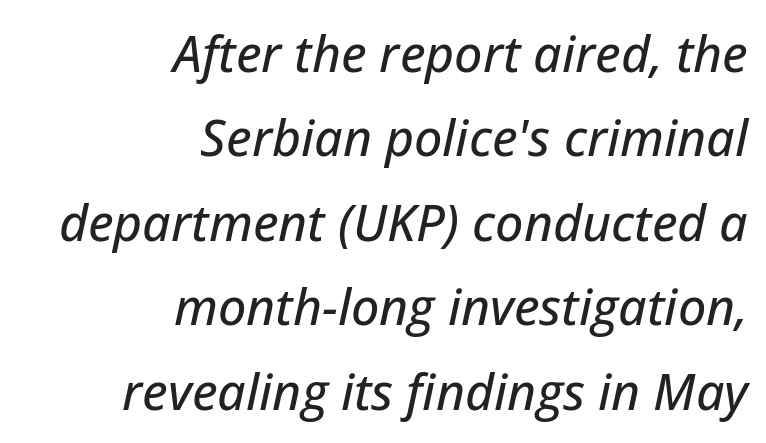
Q: Is the text italic (slanted)? A: Yes, it leans right by about 12 degrees.
Q: Is the text underlined? A: No.
Q: How is the paragraph aligned? A: Right-aligned.
Q: Is the spacing between letters normal or unusually wide? A: Normal.
Q: Is the spacing between lines tight, normal or loose? A: Normal.
Q: Width (condensed, normal, or wide)? A: Normal.
Q: Stroke contrast? A: Low.
Q: x-height? A: Medium.
Q: Monospaced? A: No.
